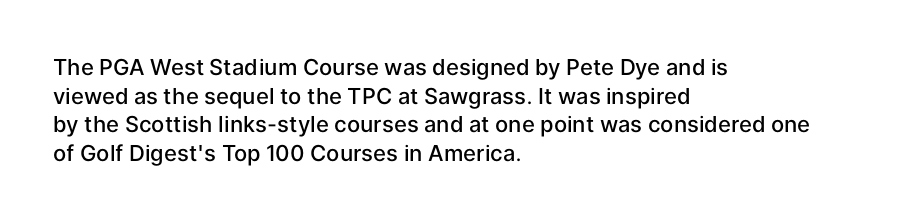
The image shows 22 px text type, upright; set left-aligned, normal line spacing (1.3x), normal letter spacing, not underlined.
